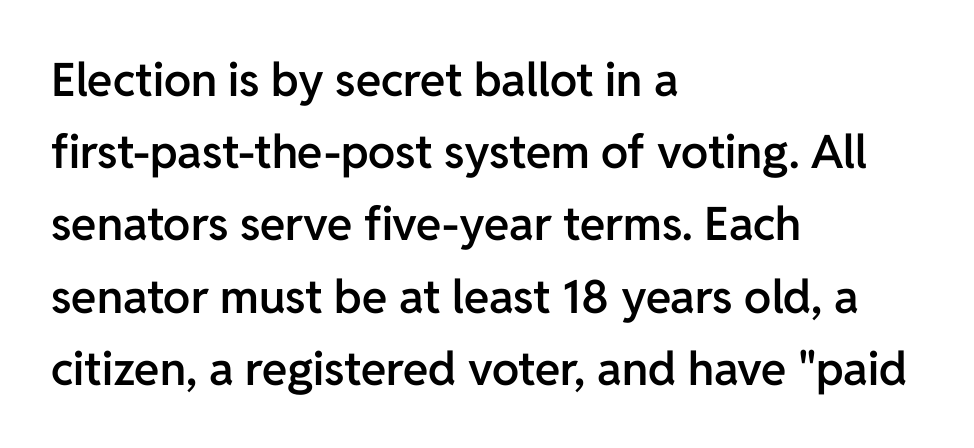
Q: Is the text bold? A: Semi-bold.
Q: Is the text italic (slanted)? A: No, it is upright.
Q: Is the typeface a serif or a sans-serif typeface? A: Sans-serif.
Q: Is the text underlined? A: No.
Q: How is the paragraph aligned? A: Left-aligned.
Q: Is the spacing between letters normal or unusually wide? A: Normal.
Q: Is the spacing between lines tight, normal or loose? A: Normal.
Q: Width (condensed, normal, or wide)? A: Normal.
Q: Stroke contrast? A: Low.
Q: x-height? A: Medium.
Q: Monospaced? A: No.
